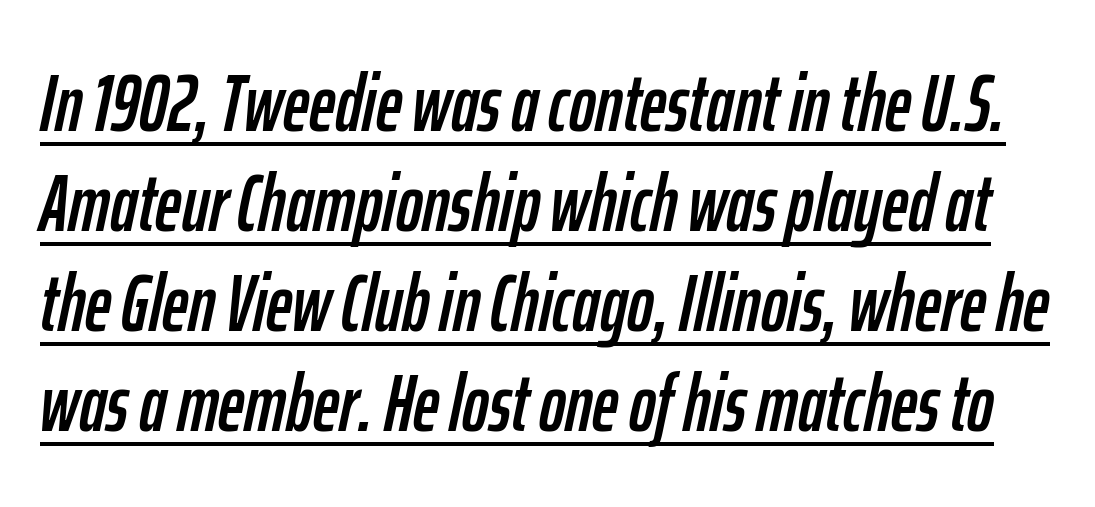
{"italic": "yes", "lean": "right", "slant_degrees": 12, "width": "condensed", "stroke_contrast": "low", "x_height": "medium", "monospaced": "no", "underline": "yes", "line_spacing": "normal", "line_spacing_ratio": 1.25, "letter_spacing": "normal", "letter_spacing_em": 0.0, "glyph_px": 80}
